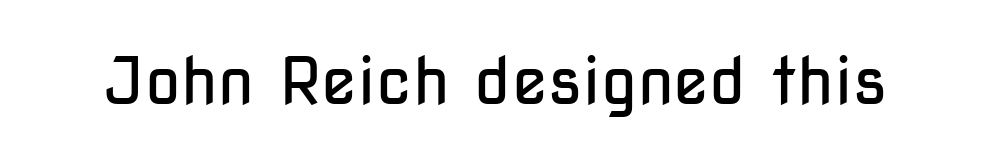
The image shows 65 px regular-weight, condensed sans-serif type, upright; set normal letter spacing, not underlined; low stroke contrast and a medium x-height.
